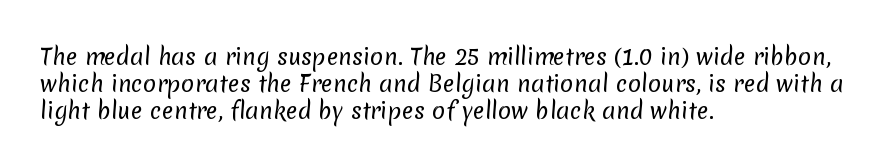
The image shows 22 px text type; set left-aligned, line spacing 1.23x, normal letter spacing, not underlined.
